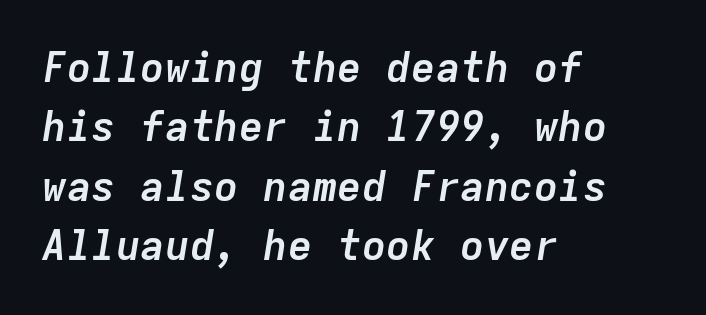
Letter spacing: default. The lettering tilts uniformly, giving the passage an italic look. Is the block centered? No — it sits flush against the left margin. Spacing verdict: monospaced, one width for all characters. Lines of text with bare space underneath.
